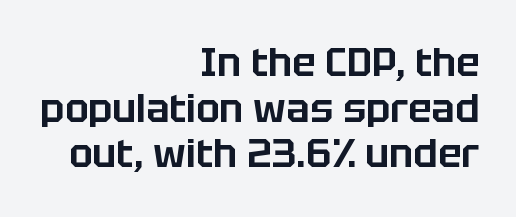
The image shows 39 px sans-serif type, upright; set right-aligned, line spacing 1.17x, normal letter spacing, not underlined; low stroke contrast and a large x-height.
